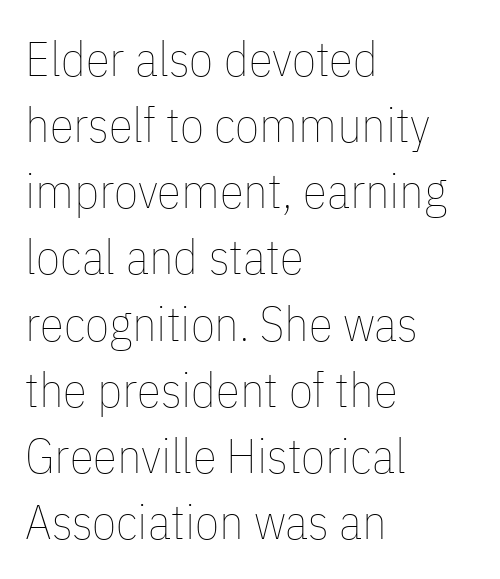
The image shows 49 px thin, condensed type, upright; set left-aligned, normal line spacing (1.35x), normal letter spacing, not underlined; low stroke contrast and a medium x-height.
